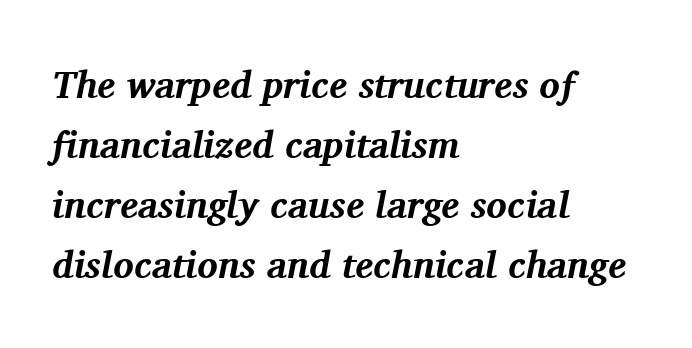
Q: Is the text bold? A: Yes.
Q: Is the text italic (slanted)? A: Yes, it leans right by about 11 degrees.
Q: Is the typeface a serif or a sans-serif typeface? A: Serif.
Q: Is the text underlined? A: No.
Q: How is the paragraph aligned? A: Left-aligned.
Q: Is the spacing between letters normal or unusually wide? A: Normal.
Q: Is the spacing between lines tight, normal or loose? A: Normal.
Q: Width (condensed, normal, or wide)? A: Normal.
Q: Stroke contrast? A: Medium.
Q: x-height? A: Medium.
Q: Monospaced? A: No.
